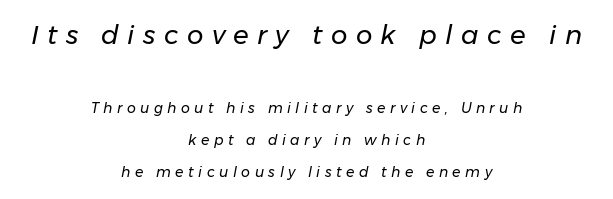
Honestly, there is no underline to notice here at all. The letterforms sit at book weight or below. The designer gave the opening block more size than the closing block. The compositor balanced each line on the midline. Designer's note — italics engaged. Students, observe: this is what heavily led, spacious text looks like.
